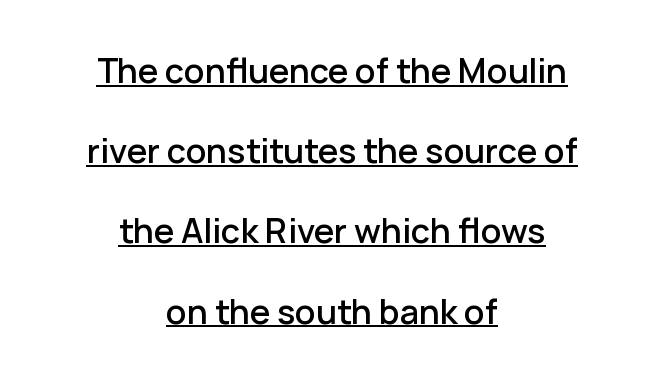
{"serif": "no", "italic": "no", "width": "normal", "stroke_contrast": "low", "x_height": "medium", "monospaced": "no", "underline": "yes", "align": "center", "line_spacing": "loose", "line_spacing_ratio": 2.36, "letter_spacing": "normal", "letter_spacing_em": 0.0, "glyph_px": 34}
